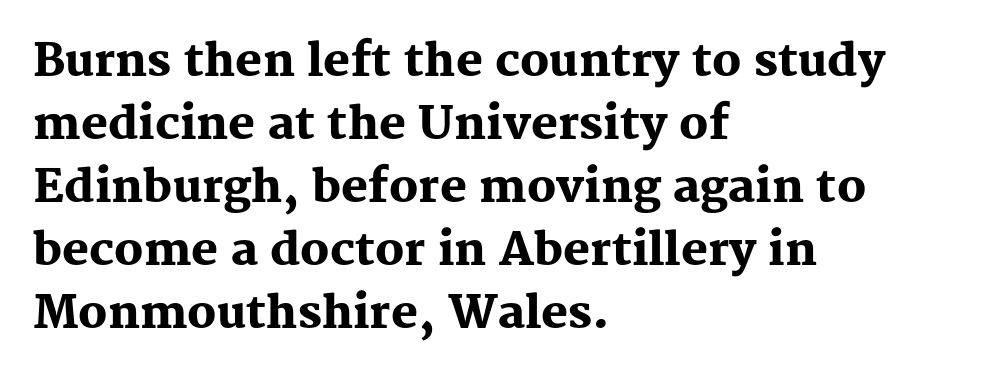
Q: Is the text bold? A: Yes.
Q: Is the text italic (slanted)? A: No, it is upright.
Q: Is the typeface a serif or a sans-serif typeface? A: Serif.
Q: Is the text underlined? A: No.
Q: How is the paragraph aligned? A: Left-aligned.
Q: Is the spacing between letters normal or unusually wide? A: Normal.
Q: Is the spacing between lines tight, normal or loose? A: Normal.
Q: Width (condensed, normal, or wide)? A: Normal.
Q: Stroke contrast? A: Medium.
Q: x-height? A: Medium.
Q: Monospaced? A: No.
